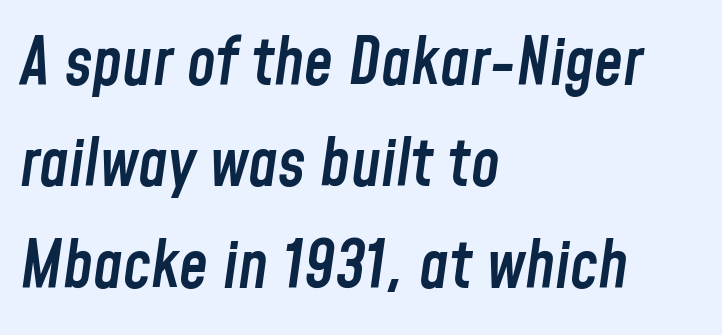
Q: Is the text bold? A: Semi-bold.
Q: Is the text italic (slanted)? A: Yes, it leans right by about 8 degrees.
Q: Is the text underlined? A: No.
Q: How is the paragraph aligned? A: Left-aligned.
Q: Is the spacing between letters normal or unusually wide? A: Normal.
Q: Is the spacing between lines tight, normal or loose? A: Normal.
Q: Width (condensed, normal, or wide)? A: Condensed.
Q: Stroke contrast? A: Low.
Q: x-height? A: Medium.
Q: Monospaced? A: No.
